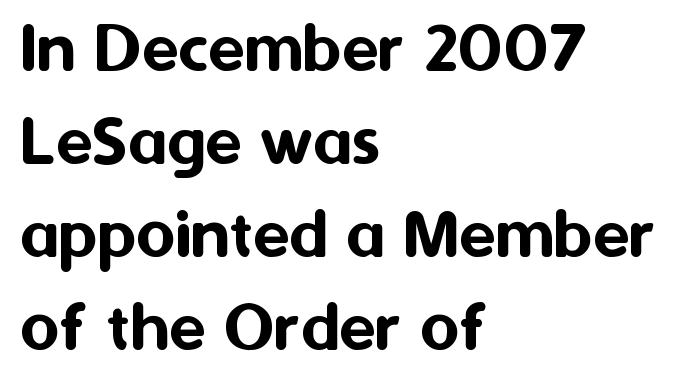
{"serif": "no", "italic": "no", "width": "normal", "stroke_contrast": "medium", "x_height": "medium", "monospaced": "no", "underline": "no", "align": "left", "line_spacing_ratio": 1.24, "letter_spacing": "normal", "letter_spacing_em": 0.0, "glyph_px": 75}
